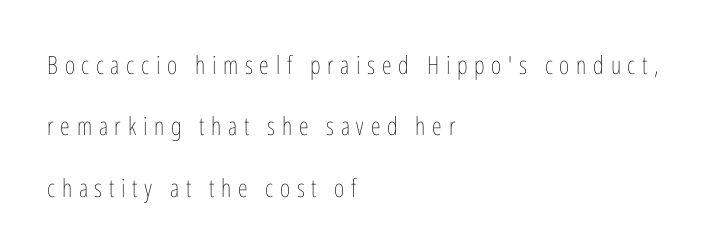
{"italic": "no", "bold": "no", "underline": "no", "align": "left", "line_spacing": "loose", "line_spacing_ratio": 2.46, "letter_spacing": "wide", "letter_spacing_em": 0.27, "glyph_px": 25}
